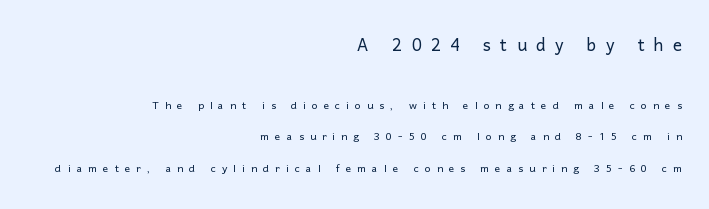
{"italic": "no", "bold": "no", "underline": "no", "align": "right", "line_spacing": "loose", "line_spacing_ratio": 2.24, "letter_spacing": "wide", "letter_spacing_em": 0.43, "larger_block": "first", "size_ratio": 1.57, "glyph_px": 22}
